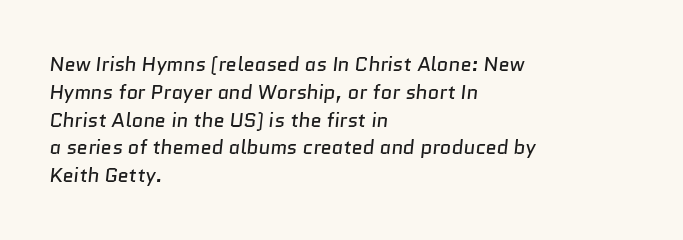
Words appear dense and cohesive because spacing is normal. Weight class: somewhere from thin through regular. Regarding leading, the lines here are spaced in the standard way. These lines stack with their left ends in a neat column.
